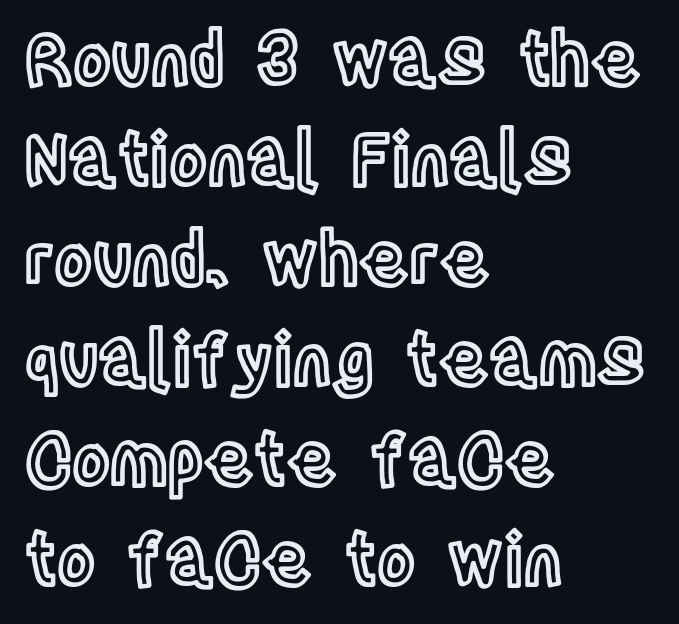
Q: Is the text italic (slanted)? A: No, it is upright.
Q: Is the text underlined? A: No.
Q: How is the paragraph aligned? A: Left-aligned.
Q: Is the spacing between letters normal or unusually wide? A: Normal.
Q: Is the spacing between lines tight, normal or loose? A: Normal.
Q: Width (condensed, normal, or wide)? A: Condensed.
Q: x-height? A: Large.
Q: Monospaced? A: No.
